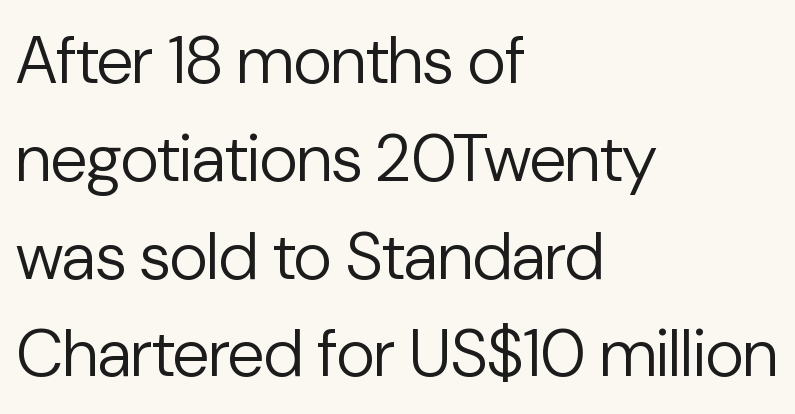
Q: Is the text bold? A: No.
Q: Is the text italic (slanted)? A: No, it is upright.
Q: Is the typeface a serif or a sans-serif typeface? A: Sans-serif.
Q: Is the text underlined? A: No.
Q: How is the paragraph aligned? A: Left-aligned.
Q: Is the spacing between letters normal or unusually wide? A: Normal.
Q: Is the spacing between lines tight, normal or loose? A: Normal.
Q: Width (condensed, normal, or wide)? A: Normal.
Q: Stroke contrast? A: Low.
Q: x-height? A: Medium.
Q: Monospaced? A: No.
